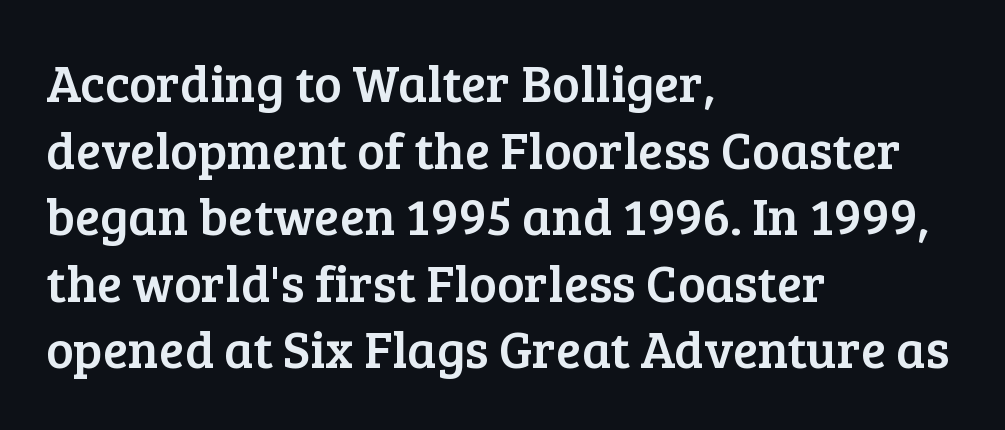
Underline: absent. The typography opts for an upright posture over an oblique one. Each letter's strokes conclude with small projecting serifs. Note the varied advance widths — an 'i' is clearly narrower than an 'm'. The paragraph has a hard left edge and a soft right edge. The passage shown has conventional tracking throughout.
